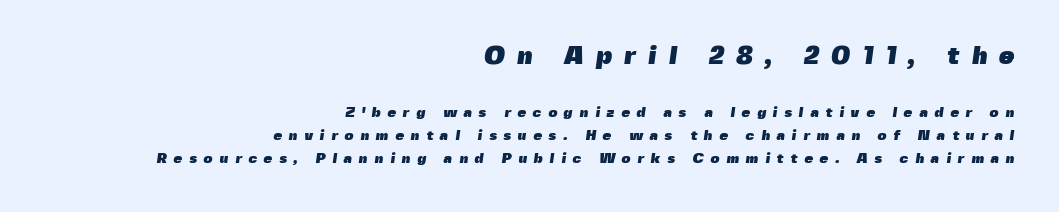
The face used here has the dense, thick strokes of a bold. One-word summary of the alignment: right. In terms of letterspacing, this is a distinctly airy, spread setting. The specimen omits any rule beneath the text block's lines. The designer left line spacing at the default.
